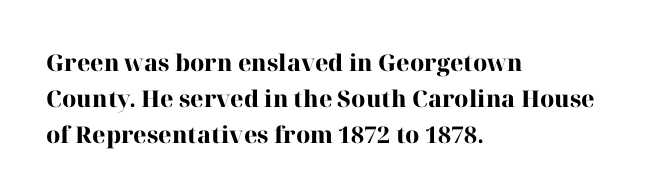
{"italic": "no", "bold": "yes", "underline": "no", "align": "left", "line_spacing": "normal", "line_spacing_ratio": 1.56, "letter_spacing": "normal", "letter_spacing_em": 0.0, "glyph_px": 23}
